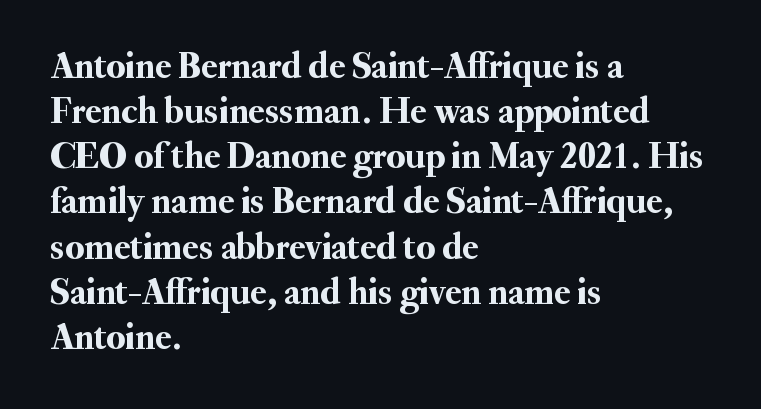
Q: Is the text italic (slanted)? A: No, it is upright.
Q: Is the typeface a serif or a sans-serif typeface? A: Serif.
Q: Is the text underlined? A: No.
Q: How is the paragraph aligned? A: Left-aligned.
Q: Is the spacing between letters normal or unusually wide? A: Normal.
Q: Width (condensed, normal, or wide)? A: Normal.
Q: Stroke contrast? A: Medium.
Q: x-height? A: Small.
Q: Monospaced? A: No.
